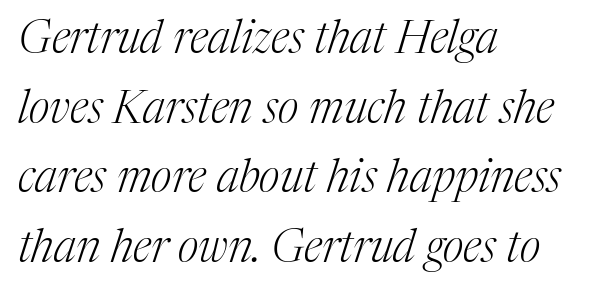
{"serif": "yes", "italic": "yes", "lean": "right", "slant_degrees": 17, "bold": "no", "weight": "light", "width": "normal", "stroke_contrast": "medium", "x_height": "medium", "monospaced": "no", "underline": "no", "align": "left", "line_spacing": "normal", "line_spacing_ratio": 1.55, "letter_spacing": "normal", "letter_spacing_em": 0.0, "glyph_px": 45}
